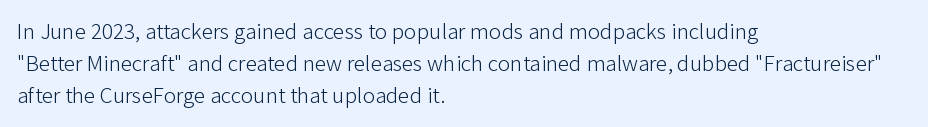
Regarding leading, the lines here are spaced in the standard way. The setting favours the left margin, as ordinary paragraphs usually do. The typeface has the unassuming heft of standard copy or less. The tracking reads as untouched default to a designer's eye. Type without underlining. Vertical strokes here are truly vertical.
